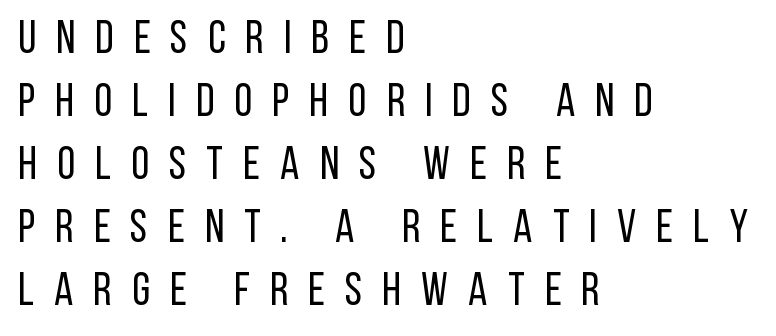
Rows of type keep a routine distance in the vertical direction. Which margin do the lines hug? The left one — the right edge is uneven. You could only call the tracking loose — the letters float apart. On a weight scale, this lands at 450 or below. This is the regular roman posture of the typeface. This sample has the flowing, uneven cadence of proportional lettering.
